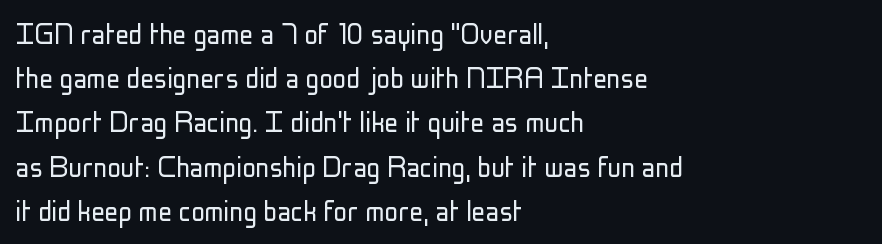
The image shows 34 px light, condensed sans-serif type, upright; set left-aligned, normal line spacing (1.3x), normal letter spacing, not underlined; low stroke contrast and a medium x-height.
